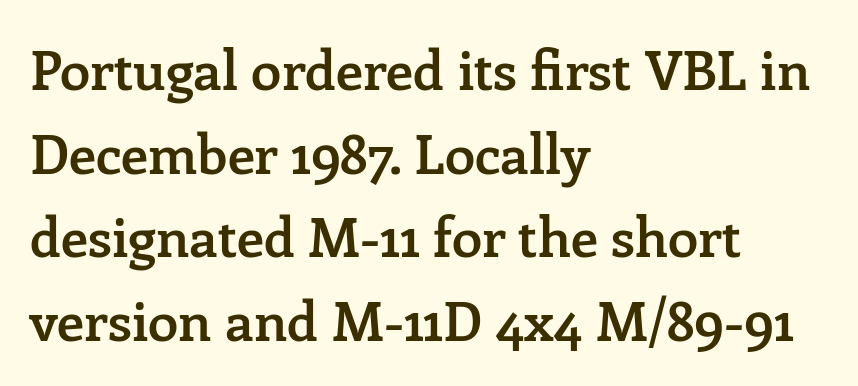
Posture: vertical. A normal amount of white space separates one row of letters from the next. Is this a fixed-width face? No — the glyphs have proportional, varying widths. The type family on display is of the serif kind.
